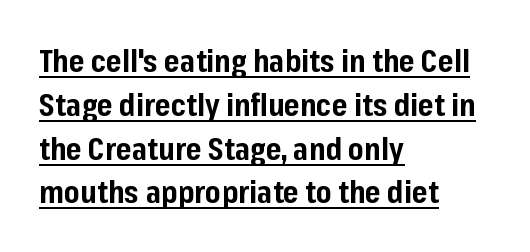
{"serif": "no", "italic": "no", "bold": "yes", "weight": "bold", "width": "normal", "stroke_contrast": "low", "x_height": "medium", "monospaced": "no", "underline": "yes", "align": "left", "line_spacing": "normal", "line_spacing_ratio": 1.46, "letter_spacing": "normal", "letter_spacing_em": 0.0, "glyph_px": 30}
